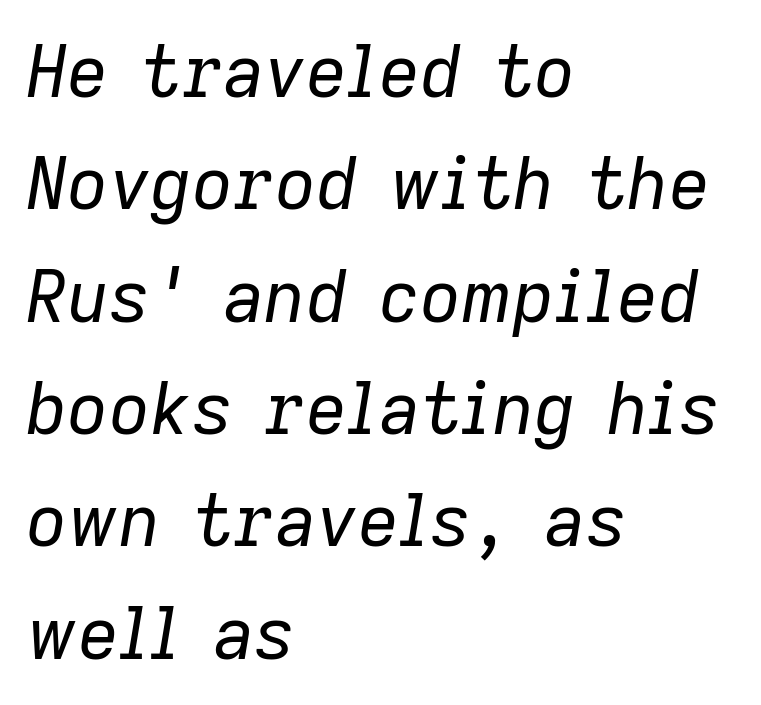
{"italic": "yes", "lean": "right", "slant_degrees": 9, "bold": "no", "weight": "regular", "width": "normal", "stroke_contrast": "low", "x_height": "medium", "monospaced": "no", "underline": "no", "align": "left", "line_spacing": "normal", "line_spacing_ratio": 1.56, "letter_spacing": "normal", "letter_spacing_em": 0.0, "glyph_px": 72}
